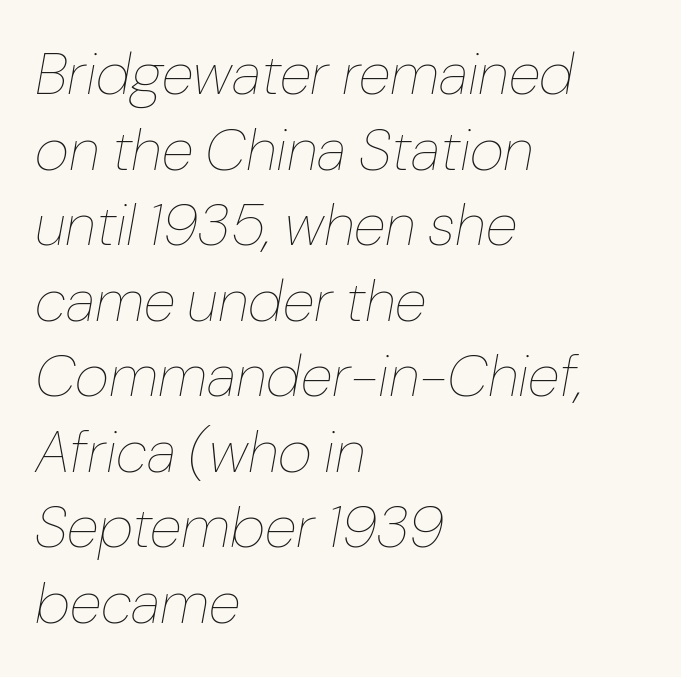
{"italic": "yes", "lean": "right", "slant_degrees": 10, "bold": "no", "weight": "thin", "width": "normal", "stroke_contrast": "low", "x_height": "medium", "monospaced": "no", "underline": "no", "align": "left", "line_spacing": "normal", "line_spacing_ratio": 1.28, "letter_spacing": "normal", "letter_spacing_em": 0.0, "glyph_px": 59}
